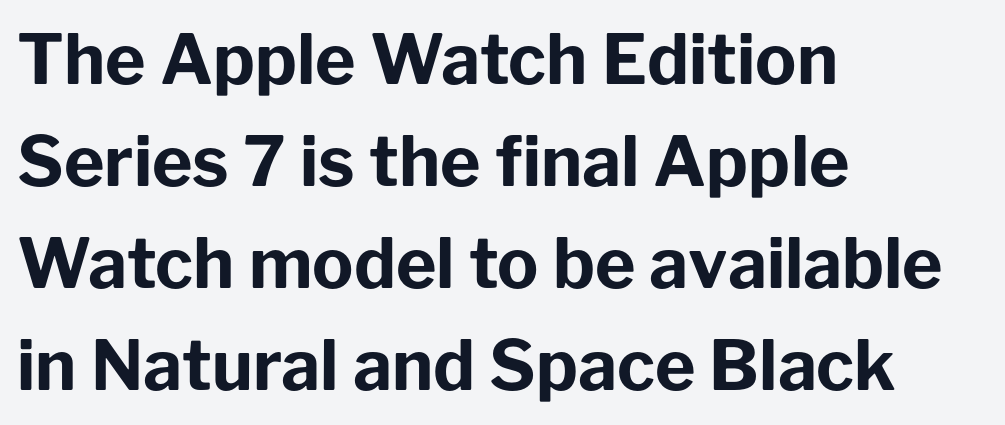
The image shows 69 px bold sans-serif type, upright; set left-aligned, normal line spacing (1.48x), normal letter spacing, not underlined; low stroke contrast and a medium x-height.
